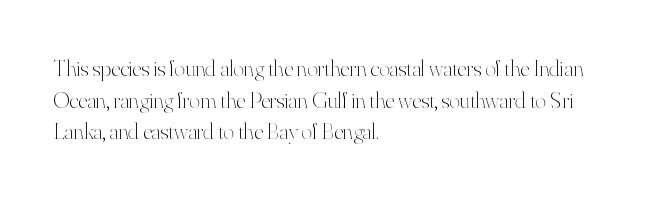
Q: Is the text bold? A: No.
Q: Is the text italic (slanted)? A: No, it is upright.
Q: Is the text underlined? A: No.
Q: How is the paragraph aligned? A: Left-aligned.
Q: Is the spacing between letters normal or unusually wide? A: Normal.
Q: Is the spacing between lines tight, normal or loose? A: Normal.
